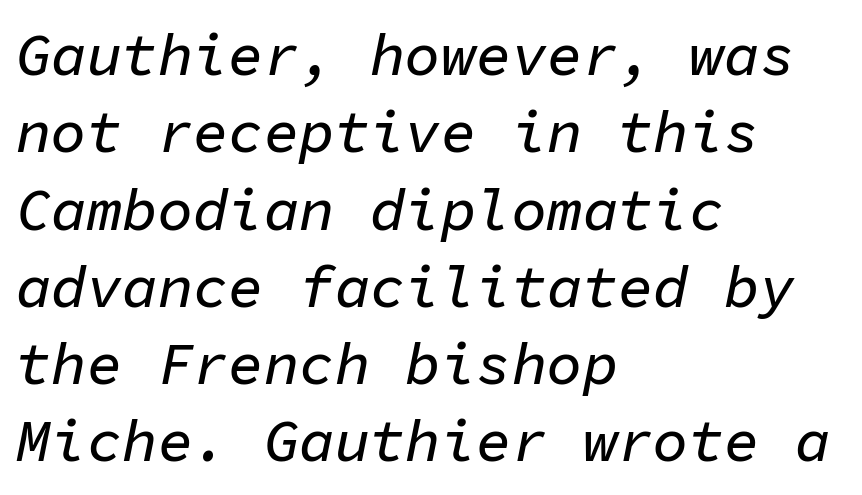
Slant detected: the letters are inclined. Spacing verdict: monospaced, one width for all characters. Nobody drew a line under any word here. Standard letterfit; no display-style spreading of the glyphs. This block has exactly the height ordinary leading produces. Caption: multi-line text, flush left, ragged right.
